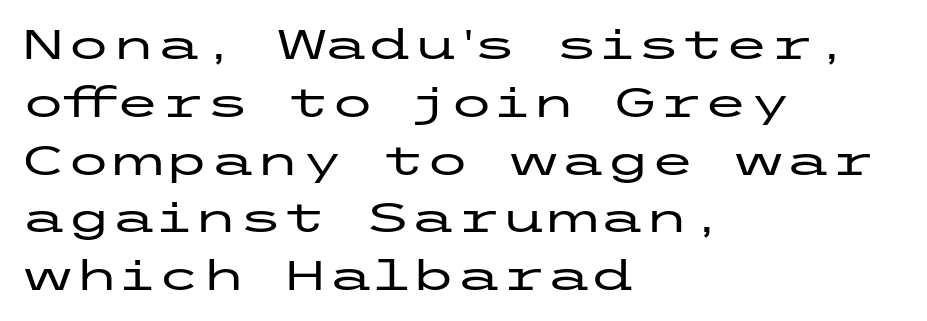
The image shows 41 px wide sans-serif type, upright; set left-aligned, normal line spacing (1.41x), normal letter spacing, not underlined; low stroke contrast and a medium x-height.
